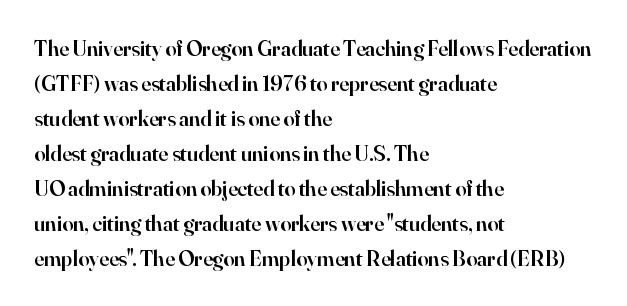
Q: Is the text bold? A: Semi-bold.
Q: Is the text italic (slanted)? A: No, it is upright.
Q: Is the text underlined? A: No.
Q: How is the paragraph aligned? A: Left-aligned.
Q: Is the spacing between letters normal or unusually wide? A: Normal.
Q: Is the spacing between lines tight, normal or loose? A: Normal.
